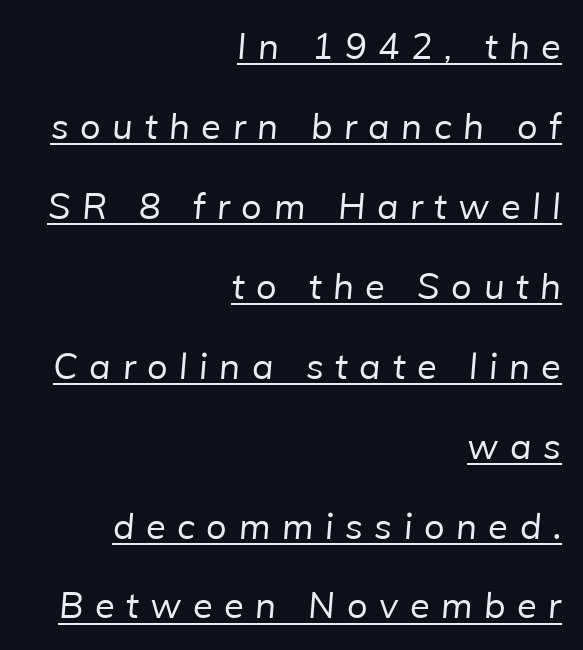
{"serif": "no", "bold": "no", "weight": "regular", "width": "normal", "stroke_contrast": "low", "x_height": "medium", "monospaced": "no", "underline": "yes", "align": "right", "line_spacing": "loose", "line_spacing_ratio": 2.22, "letter_spacing": "wide", "letter_spacing_em": 0.32, "glyph_px": 36}
